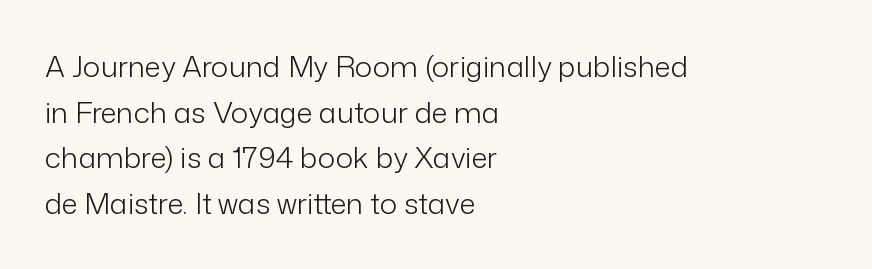
The image shows 29 px light sans-serif type, upright; set left-aligned, normal line spacing (1.57x), normal letter spacing, not underlined; low stroke contrast and a medium x-height.
